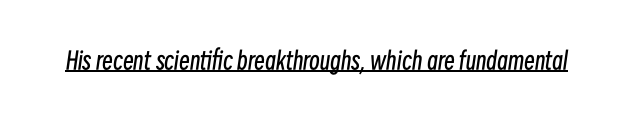
Q: Is the text bold? A: No.
Q: Is the text italic (slanted)? A: Yes, it leans right by about 8 degrees.
Q: Is the text underlined? A: Yes.
Q: Is the spacing between letters normal or unusually wide? A: Normal.
